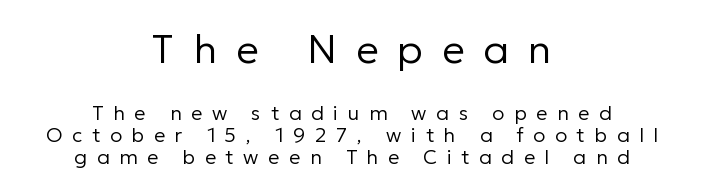
Q: Is the text bold? A: No.
Q: Is the text italic (slanted)? A: No, it is upright.
Q: Is the typeface a serif or a sans-serif typeface? A: Sans-serif.
Q: Is the text underlined? A: No.
Q: How is the paragraph aligned? A: Centered.
Q: Is the spacing between letters normal or unusually wide? A: Unusually wide.
Q: Is the spacing between lines tight, normal or loose? A: Tight.
Q: Which block of text is set in a larger size, the first (top) or the second (bottom)? A: The first (top) one.
Q: Width (condensed, normal, or wide)? A: Normal.
Q: Stroke contrast? A: Low.
Q: x-height? A: Medium.
Q: Monospaced? A: No.
